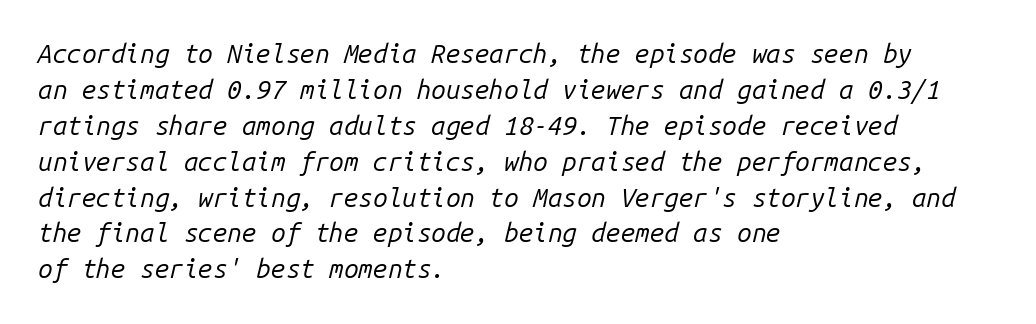
The image shows 26 px text type, italic (leaning right); set left-aligned, normal line spacing (1.38x), normal letter spacing, not underlined.
